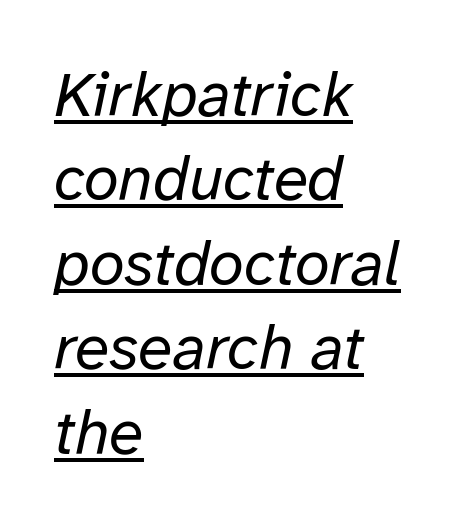
The text block is weighted toward the left margin, trailing off unevenly rightward. Compared with undecorated copy, this sample adds a rule below the words. Every character sits at an angle, as italics do. These lines keep a tight, regular rhythm from letter to letter. The block of text has a typical density, with ordinary space between rows. The typesetting does not lean heavy: it is not bold.
